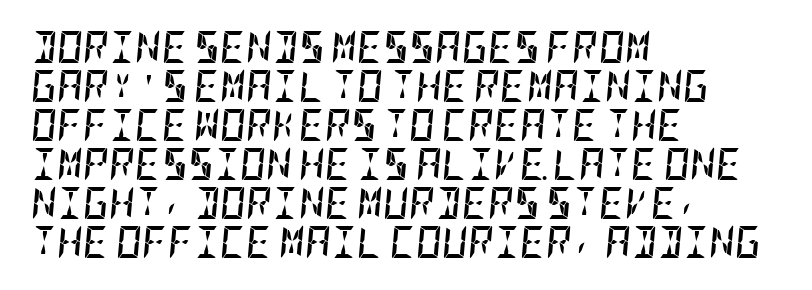
{"italic": "yes", "lean": "right", "slant_degrees": 5, "bold": "yes", "weight": "semibold", "width": "condensed", "stroke_contrast": "low", "x_height": "large", "underline": "no", "align": "left", "line_spacing_ratio": 1.22, "letter_spacing": "normal", "letter_spacing_em": 0.0, "glyph_px": 32}
